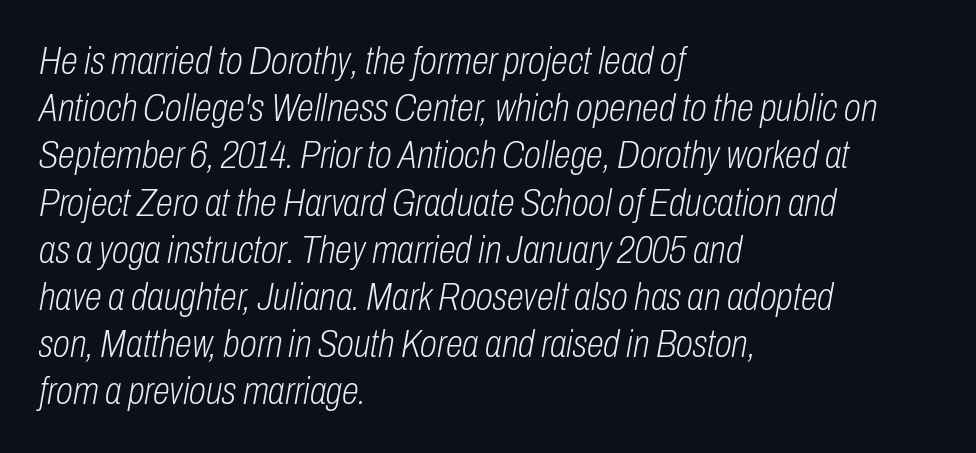
{"italic": "yes", "lean": "right", "slant_degrees": 10, "bold": "no", "weight": "light", "width": "condensed", "stroke_contrast": "low", "x_height": "medium", "monospaced": "no", "underline": "no", "align": "left", "line_spacing_ratio": 1.21, "letter_spacing": "normal", "letter_spacing_em": 0.0, "glyph_px": 39}
